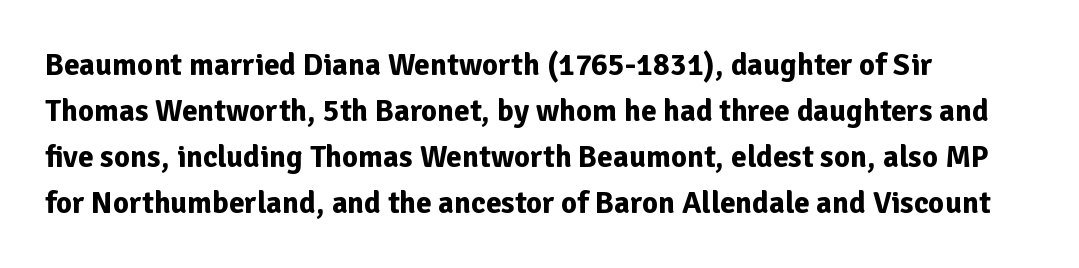
Q: Is the text bold? A: Yes.
Q: Is the text italic (slanted)? A: No, it is upright.
Q: Is the typeface a serif or a sans-serif typeface? A: Sans-serif.
Q: Is the text underlined? A: No.
Q: How is the paragraph aligned? A: Left-aligned.
Q: Is the spacing between letters normal or unusually wide? A: Normal.
Q: Is the spacing between lines tight, normal or loose? A: Normal.
Q: Width (condensed, normal, or wide)? A: Normal.
Q: Stroke contrast? A: Low.
Q: x-height? A: Medium.
Q: Monospaced? A: No.
